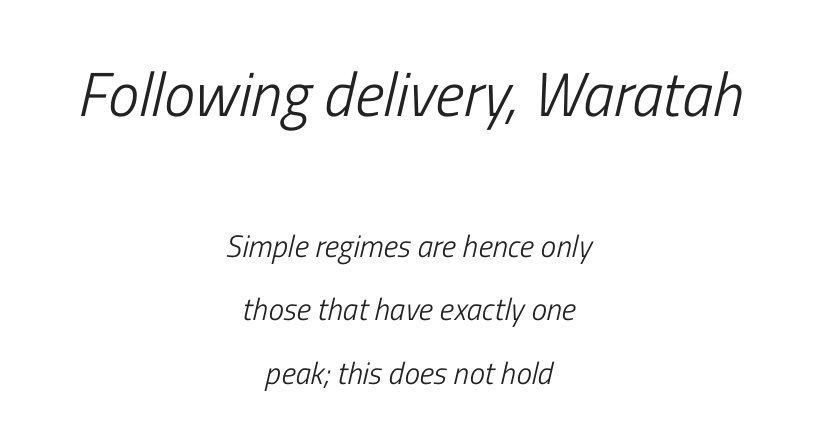
Do the characters align in a grid? No, the font is proportional. This rendering features lettering with no underline. Summary of vertical rhythm: relaxed, with wide interline spacing. Is the lower block the larger one? No — the upper block carries the bigger type.
